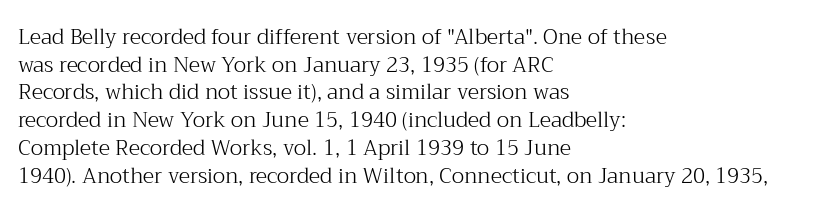
Q: Is the text bold? A: No.
Q: Is the text italic (slanted)? A: No, it is upright.
Q: Is the text underlined? A: No.
Q: How is the paragraph aligned? A: Left-aligned.
Q: Is the spacing between letters normal or unusually wide? A: Normal.
Q: Is the spacing between lines tight, normal or loose? A: Normal.
